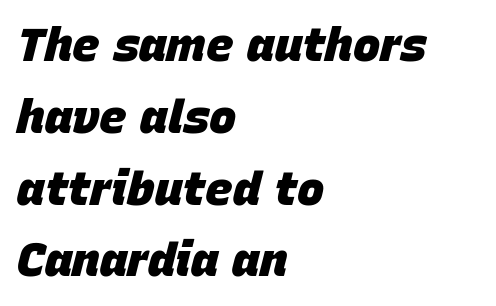
Q: Is the text bold? A: Yes.
Q: Is the text italic (slanted)? A: Yes, it leans right by about 15 degrees.
Q: Is the text underlined? A: No.
Q: How is the paragraph aligned? A: Left-aligned.
Q: Is the spacing between letters normal or unusually wide? A: Normal.
Q: Is the spacing between lines tight, normal or loose? A: Normal.
Q: Width (condensed, normal, or wide)? A: Normal.
Q: Stroke contrast? A: Low.
Q: x-height? A: Large.
Q: Monospaced? A: No.
